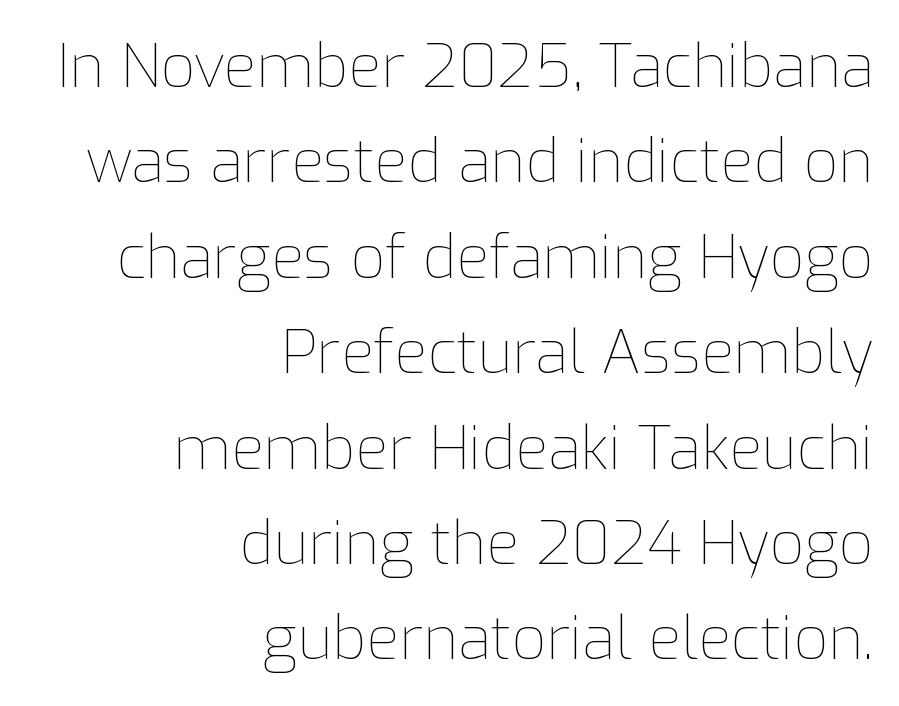
Nope, not italic — everything's standing straight. Casual observation: everything's shoved over to the right. The zone under the glyphs is completely vacant. Inter-character spacing is left at the font's built-in metrics. Stems here are at most as thick as an everyday book face.
